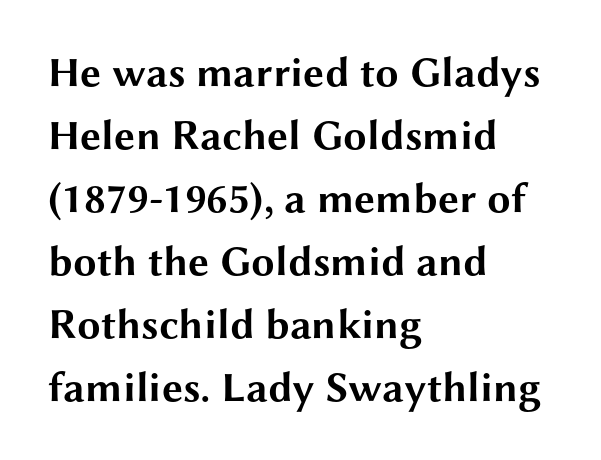
The image shows 42 px bold, wide sans-serif type, upright; set left-aligned, normal line spacing (1.5x), normal letter spacing, not underlined; medium stroke contrast and a medium x-height.
